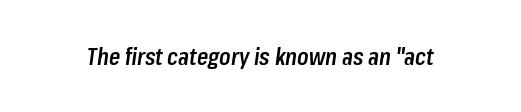
The image shows 23 px text type, italic (leaning right); set normal letter spacing, not underlined.
